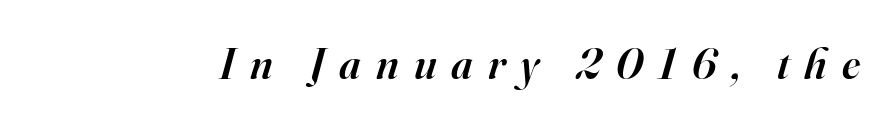
The image shows 44 px semibold serif type, italic (leaning right); set unusually wide letter spacing (+0.34 em), not underlined; high stroke contrast and a small x-height.
